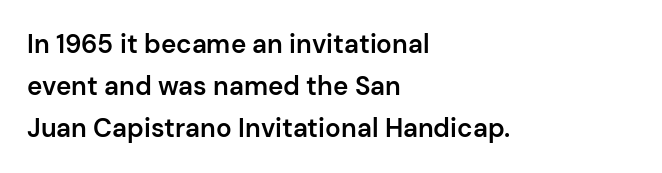
{"italic": "no", "bold": "semi", "underline": "no", "align": "left", "line_spacing": "normal", "line_spacing_ratio": 1.61, "letter_spacing": "normal", "letter_spacing_em": 0.0, "glyph_px": 26}
